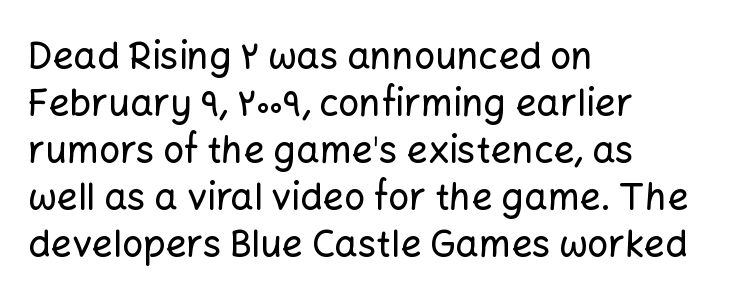
The image shows 37 px sans-serif type, upright; set left-aligned, normal line spacing (1.27x), normal letter spacing, not underlined; low stroke contrast and a medium x-height.
